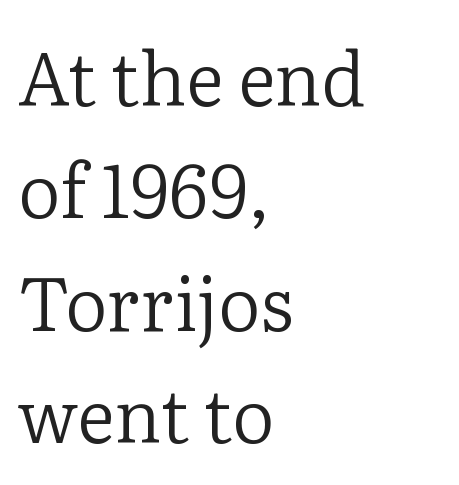
Q: Is the text bold? A: No.
Q: Is the text italic (slanted)? A: No, it is upright.
Q: Is the typeface a serif or a sans-serif typeface? A: Serif.
Q: Is the text underlined? A: No.
Q: How is the paragraph aligned? A: Left-aligned.
Q: Is the spacing between letters normal or unusually wide? A: Normal.
Q: Is the spacing between lines tight, normal or loose? A: Normal.
Q: Width (condensed, normal, or wide)? A: Normal.
Q: Stroke contrast? A: Low.
Q: x-height? A: Medium.
Q: Monospaced? A: No.
